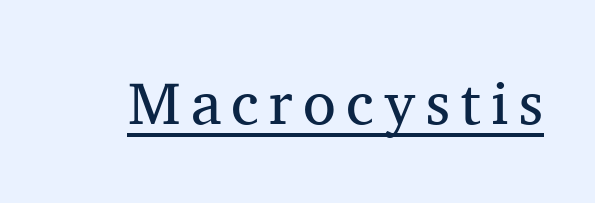
The image shows 60 px regular-weight serif type, upright; set underlined; medium stroke contrast and a medium x-height.
